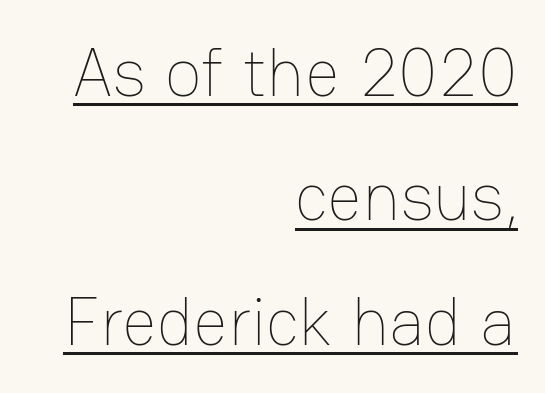
Q: Is the text bold? A: No.
Q: Is the text italic (slanted)? A: No, it is upright.
Q: Is the text underlined? A: Yes.
Q: How is the paragraph aligned? A: Right-aligned.
Q: Is the spacing between letters normal or unusually wide? A: Normal.
Q: Width (condensed, normal, or wide)? A: Normal.
Q: Stroke contrast? A: Low.
Q: x-height? A: Medium.
Q: Monospaced? A: No.
